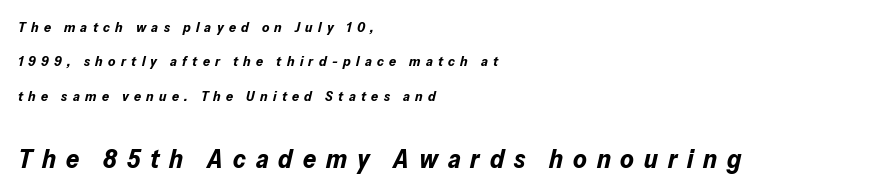
{"italic": "yes", "lean": "right", "slant_degrees": 13, "bold": "yes", "underline": "no", "align": "left", "line_spacing": "loose", "line_spacing_ratio": 2.46, "letter_spacing": "wide", "letter_spacing_em": 0.38, "larger_block": "second", "size_ratio": 1.86, "glyph_px": 26}
